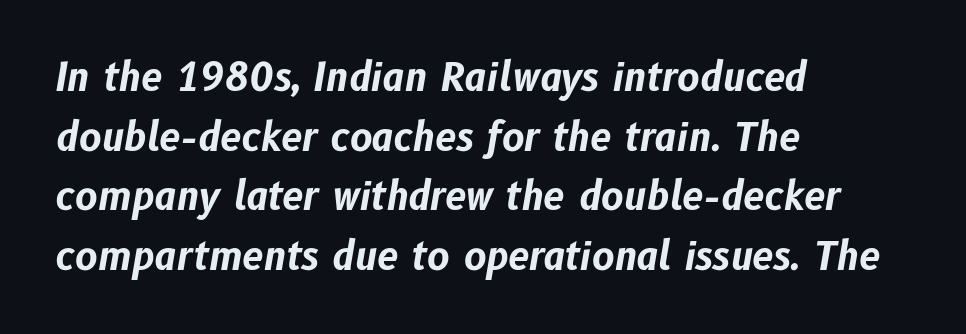
Q: Is the text bold? A: Yes.
Q: Is the text italic (slanted)? A: Yes, it leans right by about 10 degrees.
Q: Is the text underlined? A: No.
Q: How is the paragraph aligned? A: Left-aligned.
Q: Is the spacing between letters normal or unusually wide? A: Normal.
Q: Is the spacing between lines tight, normal or loose? A: Normal.
Q: Width (condensed, normal, or wide)? A: Normal.
Q: Stroke contrast? A: Low.
Q: x-height? A: Medium.
Q: Monospaced? A: No.
